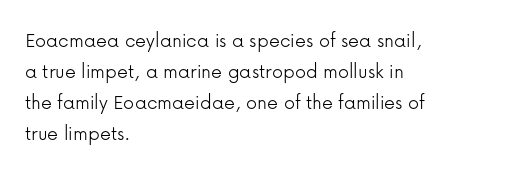
{"italic": "no", "bold": "no", "underline": "no", "align": "left", "line_spacing": "normal", "line_spacing_ratio": 1.41, "letter_spacing": "normal", "letter_spacing_em": 0.0, "glyph_px": 22}
